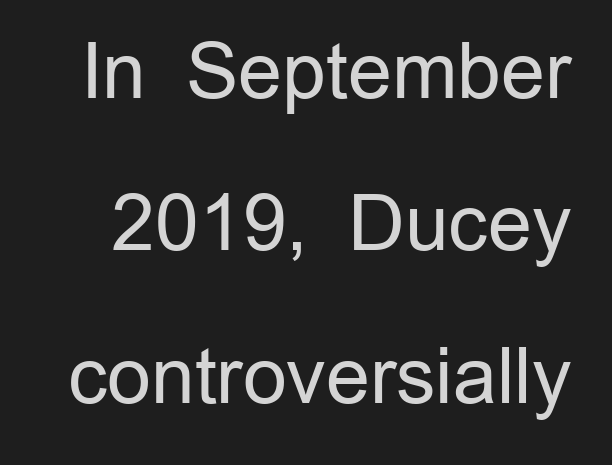
Q: Is the text bold? A: No.
Q: Is the text italic (slanted)? A: No, it is upright.
Q: Is the typeface a serif or a sans-serif typeface? A: Sans-serif.
Q: Is the text underlined? A: No.
Q: Is the spacing between letters normal or unusually wide? A: Normal.
Q: Is the spacing between lines tight, normal or loose? A: Loose.
Q: Width (condensed, normal, or wide)? A: Normal.
Q: Stroke contrast? A: Low.
Q: x-height? A: Medium.
Q: Monospaced? A: No.
